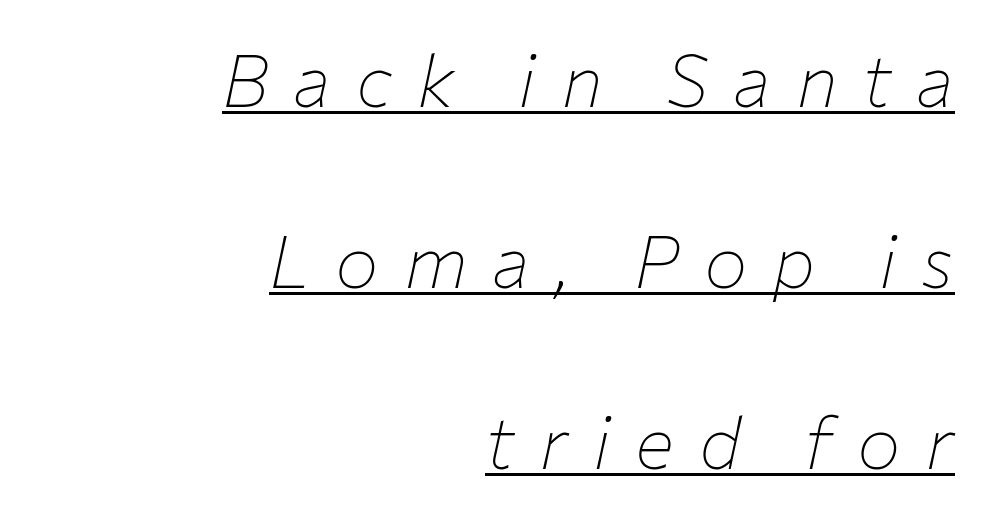
Decoration check: the copy is underlined. One glance says open: line gaps are wider than usual. Heaviness? Minimal to ordinary, like unemphasized prose. Is the type slanted? Yes — the strokes lean at a clear angle. Note the varied advance widths — an 'i' is clearly narrower than an 'm'.
